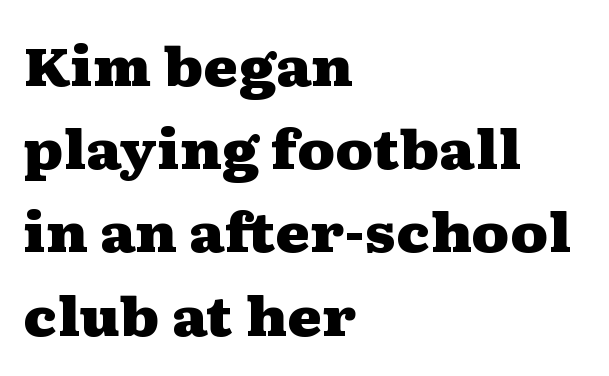
The image shows 53 px heavy, wide serif type, upright; set left-aligned, normal line spacing (1.57x), normal letter spacing, not underlined; medium stroke contrast and a medium x-height.
